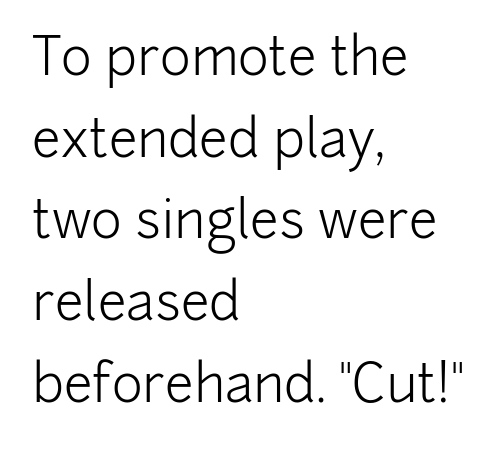
Compared with a centered layout, this one pins lines to the left instead. The type is set solid horizontally, with unmodified tracking. Classification — sans serif. The typesetting does not lean heavy: it is not bold.
